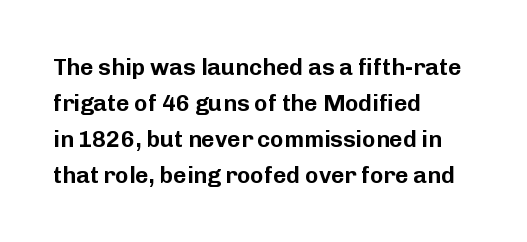
{"italic": "no", "underline": "no", "align": "left", "line_spacing": "normal", "line_spacing_ratio": 1.56, "letter_spacing": "normal", "letter_spacing_em": 0.0, "glyph_px": 23}
